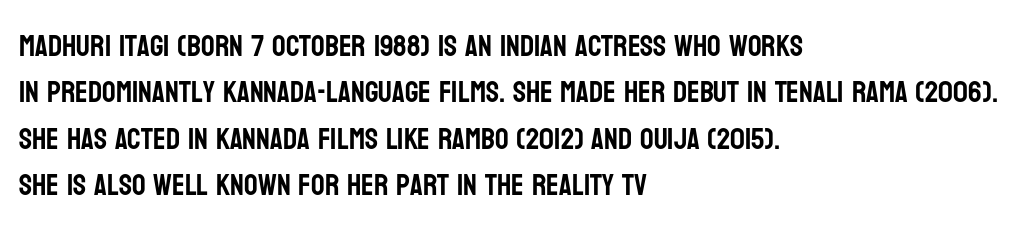
{"serif": "no", "italic": "no", "width": "condensed", "stroke_contrast": "low", "x_height": "large", "monospaced": "no", "underline": "no", "align": "left", "line_spacing": "normal", "line_spacing_ratio": 1.55, "letter_spacing": "normal", "letter_spacing_em": 0.0, "glyph_px": 30}
